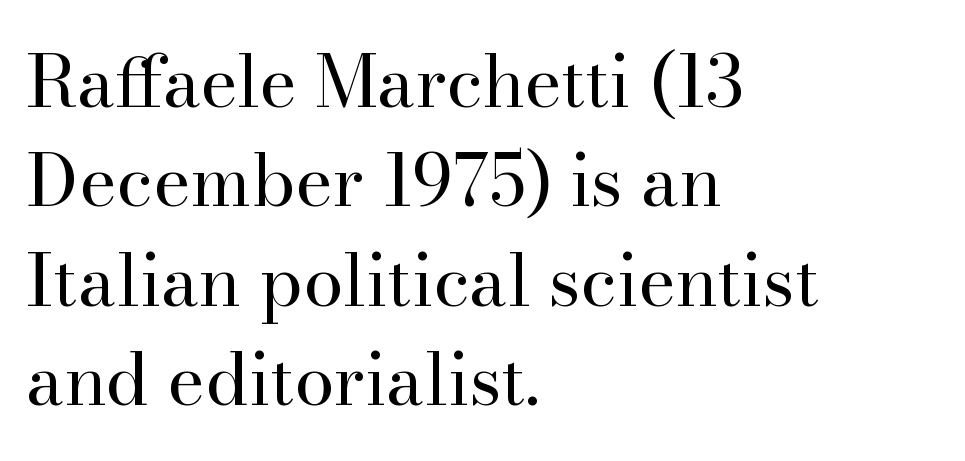
The image shows 72 px regular-weight serif type, upright; set left-aligned, normal line spacing (1.38x), normal letter spacing, not underlined; high stroke contrast and a small x-height.
